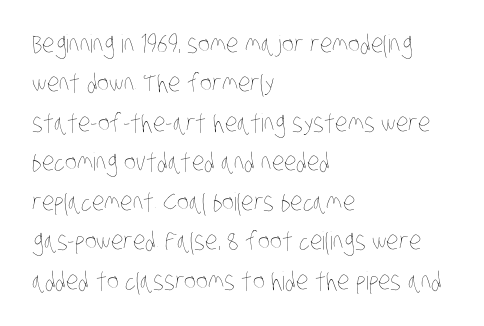
Q: Is the text bold? A: No.
Q: Is the text underlined? A: No.
Q: How is the paragraph aligned? A: Left-aligned.
Q: Is the spacing between letters normal or unusually wide? A: Normal.
Q: Is the spacing between lines tight, normal or loose? A: Normal.
